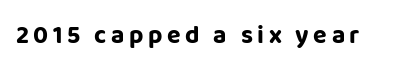
Weight check: bold — yes, fully. Ascenders rise straight up at ninety degrees. The string is rendered with underlining switched off.
